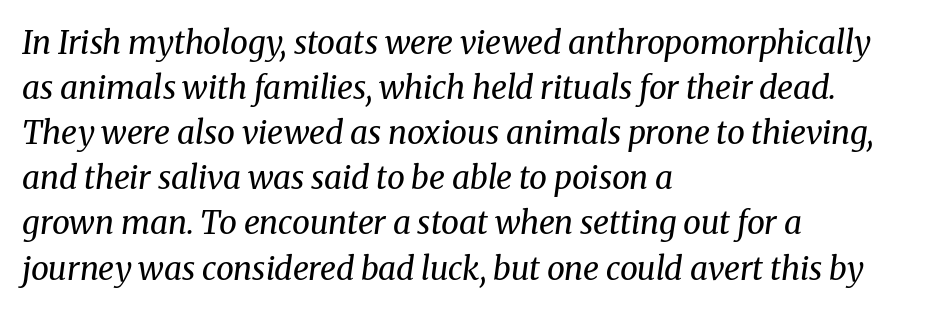
Q: Is the text bold? A: No.
Q: Is the text italic (slanted)? A: Yes, it leans right by about 8 degrees.
Q: Is the typeface a serif or a sans-serif typeface? A: Serif.
Q: Is the text underlined? A: No.
Q: How is the paragraph aligned? A: Left-aligned.
Q: Is the spacing between letters normal or unusually wide? A: Normal.
Q: Is the spacing between lines tight, normal or loose? A: Normal.
Q: Width (condensed, normal, or wide)? A: Normal.
Q: Stroke contrast? A: Medium.
Q: x-height? A: Medium.
Q: Monospaced? A: No.
